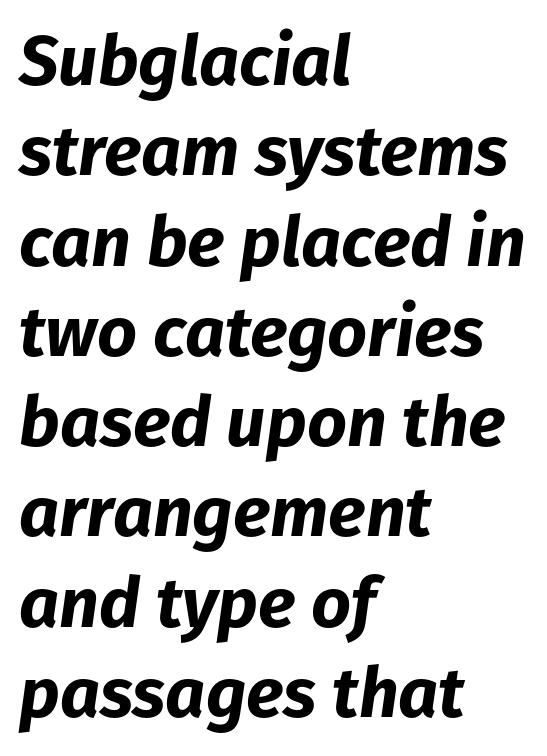
{"italic": "yes", "lean": "right", "slant_degrees": 8, "bold": "yes", "weight": "bold", "width": "normal", "stroke_contrast": "low", "x_height": "medium", "monospaced": "no", "underline": "no", "align": "left", "line_spacing": "normal", "line_spacing_ratio": 1.29, "letter_spacing": "normal", "letter_spacing_em": 0.0, "glyph_px": 70}
